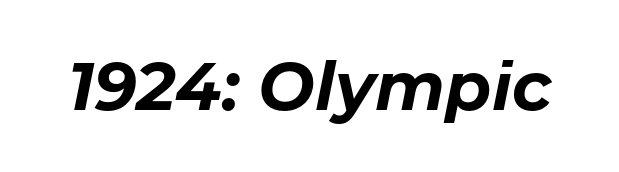
{"italic": "yes", "lean": "right", "slant_degrees": 11, "bold": "yes", "weight": "bold", "width": "normal", "stroke_contrast": "low", "x_height": "medium", "monospaced": "no", "underline": "no", "letter_spacing": "normal", "letter_spacing_em": 0.0, "glyph_px": 67}
